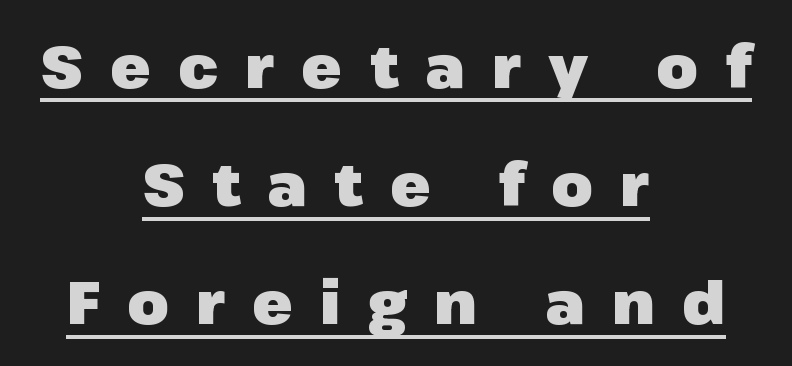
These lines carry a lot of weight — the face is fully bold. The letterforms stand isolated, each surrounded by extra space. Line starts and ends both wander, symmetrically. Glance below the letters and you will spot a drawn line.
